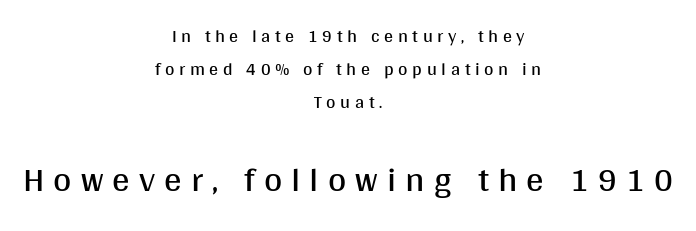
Proportional: the letters do not fall into vertical columns. If you squint, the bottom block still reads clearly — it's the larger of the two. Nope, no serifs anywhere on these letters. Quick note: underline off. The characters are drawn with everyday or finer stroke widths.
